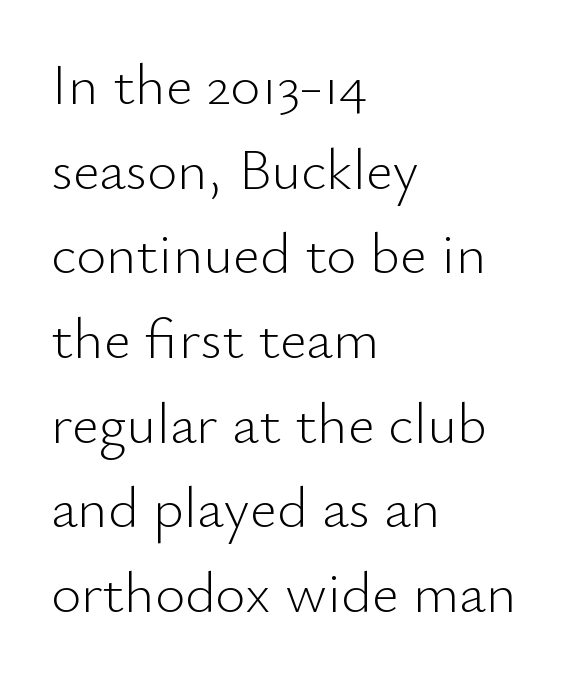
Q: Is the text bold? A: No.
Q: Is the text italic (slanted)? A: No, it is upright.
Q: Is the typeface a serif or a sans-serif typeface? A: Sans-serif.
Q: Is the text underlined? A: No.
Q: How is the paragraph aligned? A: Left-aligned.
Q: Is the spacing between letters normal or unusually wide? A: Normal.
Q: Is the spacing between lines tight, normal or loose? A: Normal.
Q: Width (condensed, normal, or wide)? A: Normal.
Q: Stroke contrast? A: Low.
Q: x-height? A: Small.
Q: Monospaced? A: No.
